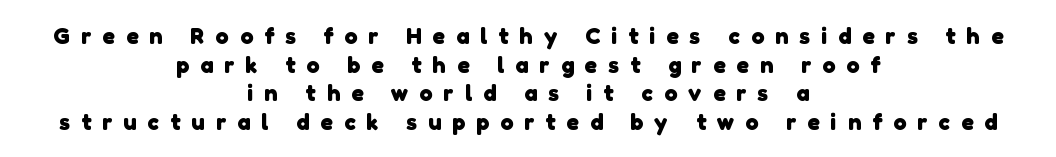
{"bold": "yes", "underline": "no", "align": "center", "line_spacing_ratio": 1.24, "letter_spacing": "wide", "letter_spacing_em": 0.49, "glyph_px": 23}
